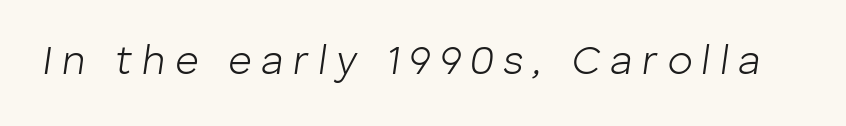
{"italic": "yes", "lean": "right", "slant_degrees": 8, "bold": "no", "weight": "light", "width": "normal", "stroke_contrast": "low", "x_height": "medium", "monospaced": "no", "underline": "no", "letter_spacing": "wide", "letter_spacing_em": 0.23, "glyph_px": 41}
